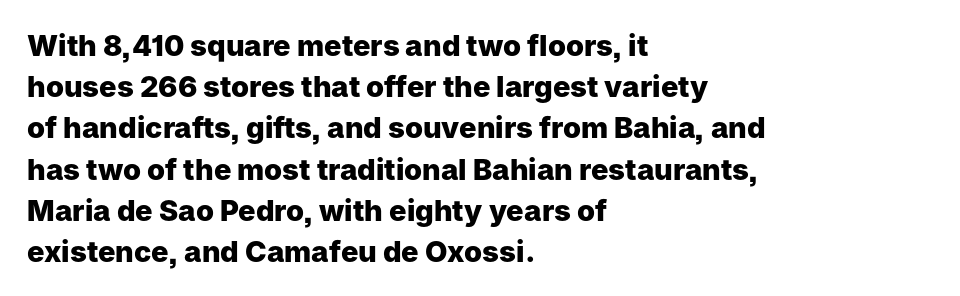
Spacing verdict: proportional, widths tailored to each character. There is no visible air inserted between adjacent glyphs. The passage shown stacks its lines at a standard gap. Font category for this specimen: sans-serif. The gap between lines stays unmarked.
